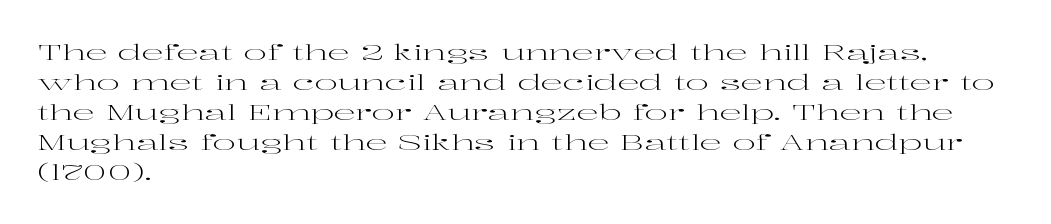
{"italic": "no", "bold": "no", "underline": "no", "align": "left", "line_spacing": "normal", "line_spacing_ratio": 1.36, "letter_spacing": "normal", "letter_spacing_em": 0.0, "glyph_px": 22}
